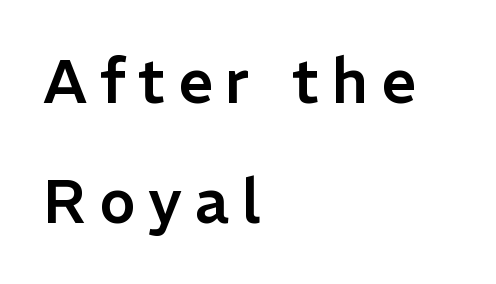
{"serif": "no", "italic": "no", "width": "normal", "stroke_contrast": "low", "x_height": "medium", "monospaced": "no", "underline": "no", "align": "left", "line_spacing": "loose", "line_spacing_ratio": 1.97, "letter_spacing": "wide", "letter_spacing_em": 0.21, "glyph_px": 61}
